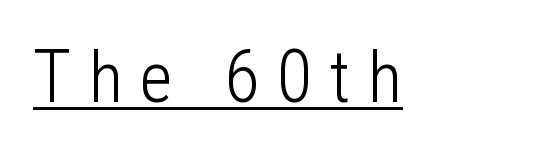
Q: Is the text bold? A: No.
Q: Is the text italic (slanted)? A: No, it is upright.
Q: Is the typeface a serif or a sans-serif typeface? A: Sans-serif.
Q: Is the text underlined? A: Yes.
Q: Is the spacing between letters normal or unusually wide? A: Unusually wide.
Q: Width (condensed, normal, or wide)? A: Condensed.
Q: Stroke contrast? A: Low.
Q: x-height? A: Medium.
Q: Monospaced? A: No.
